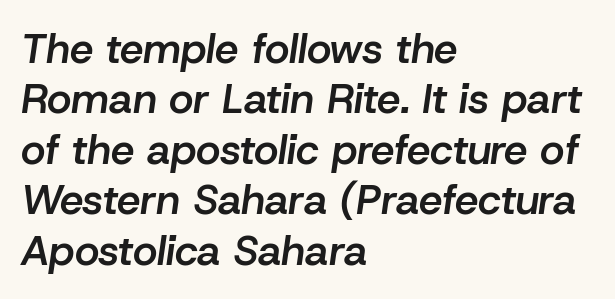
{"italic": "yes", "lean": "right", "slant_degrees": 8, "bold": "semi", "weight": "semibold", "width": "normal", "stroke_contrast": "low", "x_height": "medium", "monospaced": "no", "underline": "no", "align": "left", "line_spacing_ratio": 1.2, "letter_spacing": "normal", "letter_spacing_em": 0.0, "glyph_px": 42}
